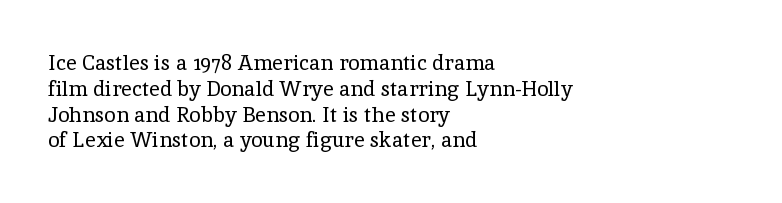
Visually the block forms a straight wall on the left and a jagged coastline on the right. This sample uses plain, unmodified letter spacing. The face looks like a standard text weight, possibly lighter. Check under the words: just untouched page. Does the lettering tilt? It doesn't — this is upright.
